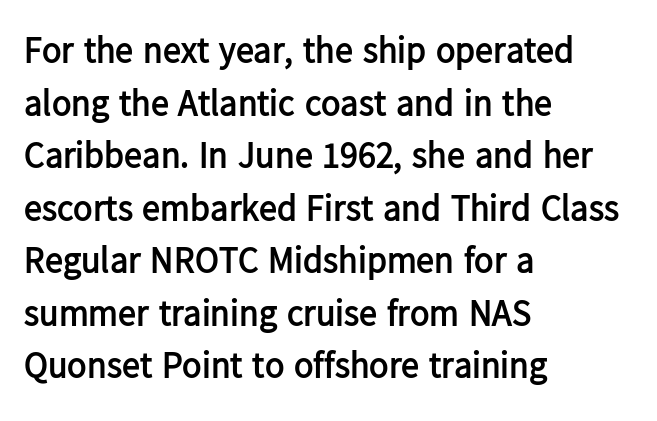
Q: Is the text bold? A: Yes.
Q: Is the text italic (slanted)? A: No, it is upright.
Q: Is the typeface a serif or a sans-serif typeface? A: Sans-serif.
Q: Is the text underlined? A: No.
Q: How is the paragraph aligned? A: Left-aligned.
Q: Is the spacing between letters normal or unusually wide? A: Normal.
Q: Is the spacing between lines tight, normal or loose? A: Normal.
Q: Width (condensed, normal, or wide)? A: Normal.
Q: Stroke contrast? A: Low.
Q: x-height? A: Medium.
Q: Monospaced? A: No.
